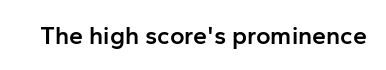
The image shows 25 px text type, upright; set normal letter spacing, not underlined.
